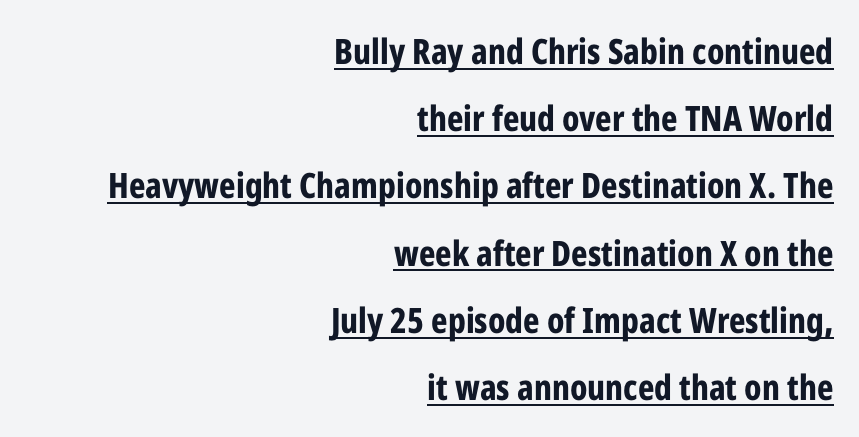
Typographically, this falls in the sans-serif category. Students, this is bold: see how much ink each stroke carries. Think of a printed novel: that variable character pitch is what you see here. Looks like someone drew a line under every word here.
